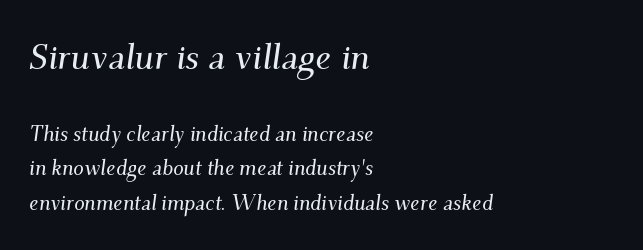
The image shows 36 px serif type, italic (leaning right); set left-aligned, normal line spacing (1.64x), normal letter spacing, not underlined; the first (top) block is 1.71x larger; medium stroke contrast and a small x-height.
